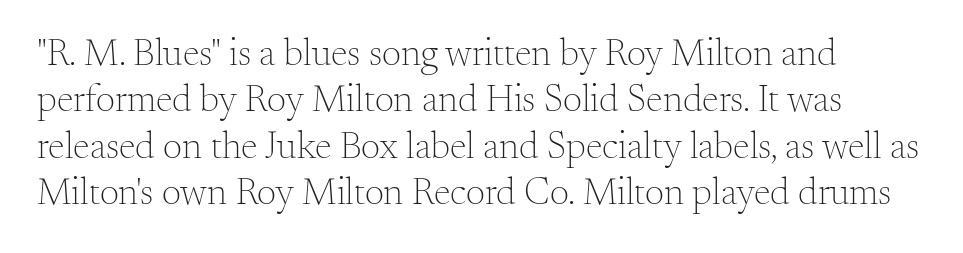
The image shows 38 px light serif type, upright; set left-aligned, line spacing 1.22x, normal letter spacing, not underlined; medium stroke contrast and a small x-height.
